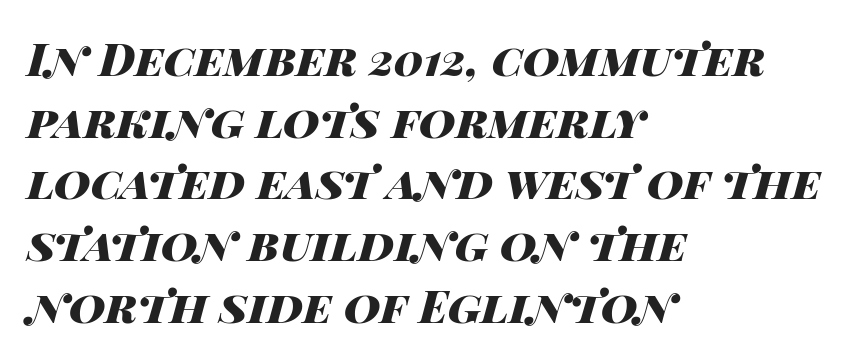
{"italic": "yes", "lean": "right", "slant_degrees": 14, "bold": "yes", "weight": "heavy", "width": "wide", "stroke_contrast": "high", "x_height": "large", "monospaced": "no", "underline": "no", "align": "left", "line_spacing": "normal", "line_spacing_ratio": 1.37, "letter_spacing": "normal", "letter_spacing_em": 0.0, "glyph_px": 45}
